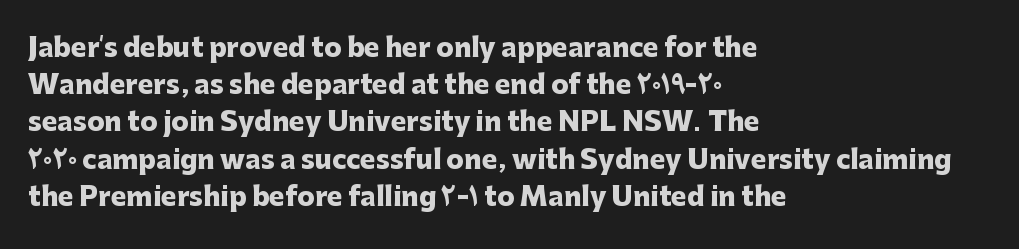
The image shows 26 px bold type, upright; set left-aligned, normal line spacing (1.43x), normal letter spacing, not underlined.
